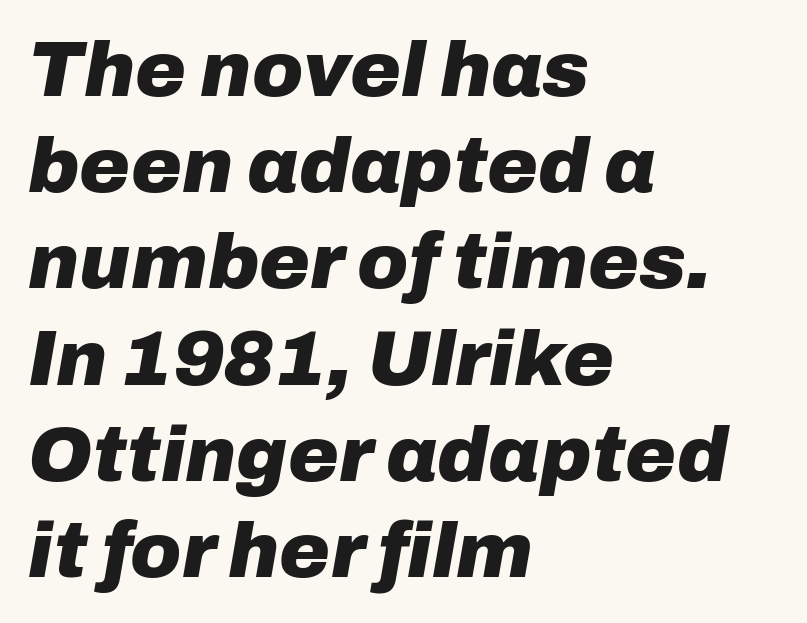
The image shows 77 px heavy type, italic (leaning right); set left-aligned, normal line spacing (1.25x), normal letter spacing, not underlined; low stroke contrast and a medium x-height.
